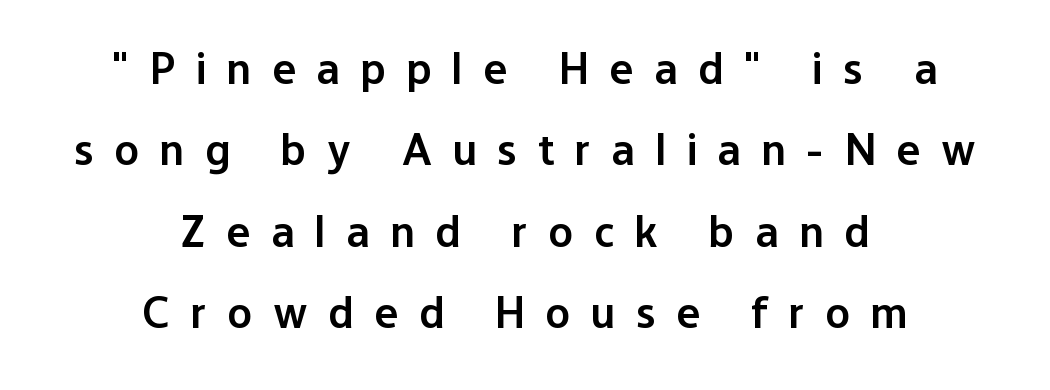
The image shows 45 px semibold sans-serif type, upright; set centered, line spacing 1.81x, unusually wide letter spacing (+0.46 em), not underlined; low stroke contrast and a medium x-height.
